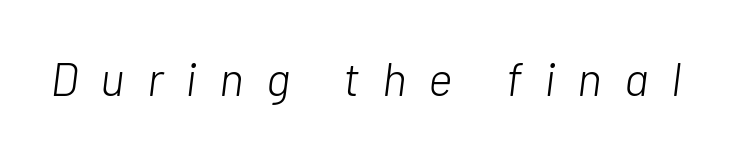
Q: Is the text bold? A: No.
Q: Is the text italic (slanted)? A: Yes, it leans right by about 7 degrees.
Q: Is the text underlined? A: No.
Q: Is the spacing between letters normal or unusually wide? A: Unusually wide.
Q: Width (condensed, normal, or wide)? A: Normal.
Q: Stroke contrast? A: Low.
Q: x-height? A: Medium.
Q: Monospaced? A: No.
